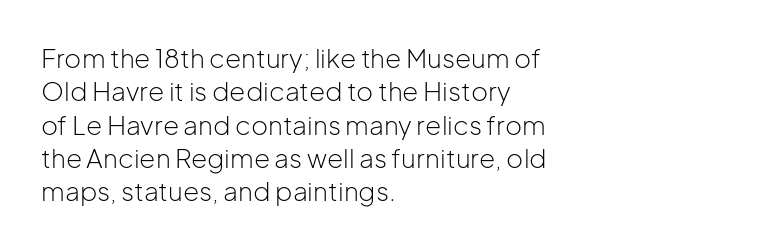
Compared with typical paragraphs, the rows here are spaced about the same. The letters stand straight up with perfectly vertical stems. Short and long lines alike share a common starting point at left. Is the stroke heavy? The answer is a plain regular-or-lighter. In terms of letterspacing, this is plain default setting. Just letters on the line, the space beneath them empty.
